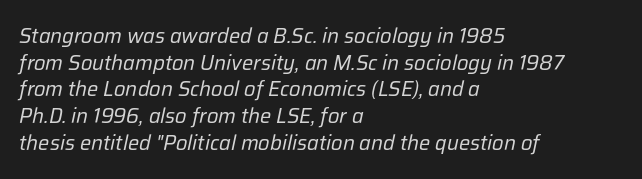
Q: Is the text bold? A: No.
Q: Is the text italic (slanted)? A: Yes, it leans right by about 12 degrees.
Q: Is the text underlined? A: No.
Q: How is the paragraph aligned? A: Left-aligned.
Q: Is the spacing between letters normal or unusually wide? A: Normal.
Q: Is the spacing between lines tight, normal or loose? A: Normal.
